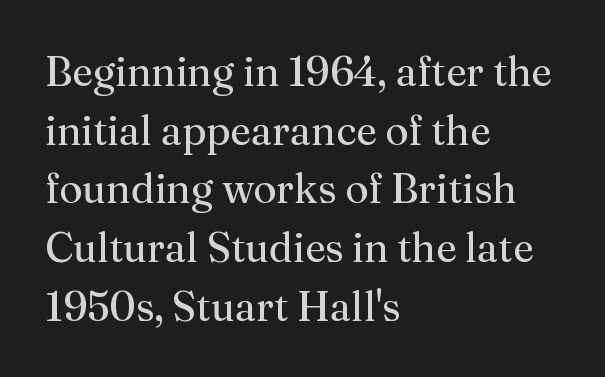
Q: Is the text bold? A: No.
Q: Is the text italic (slanted)? A: No, it is upright.
Q: Is the typeface a serif or a sans-serif typeface? A: Serif.
Q: Is the text underlined? A: No.
Q: How is the paragraph aligned? A: Left-aligned.
Q: Is the spacing between letters normal or unusually wide? A: Normal.
Q: Is the spacing between lines tight, normal or loose? A: Normal.
Q: Width (condensed, normal, or wide)? A: Normal.
Q: Stroke contrast? A: Medium.
Q: x-height? A: Medium.
Q: Monospaced? A: No.
